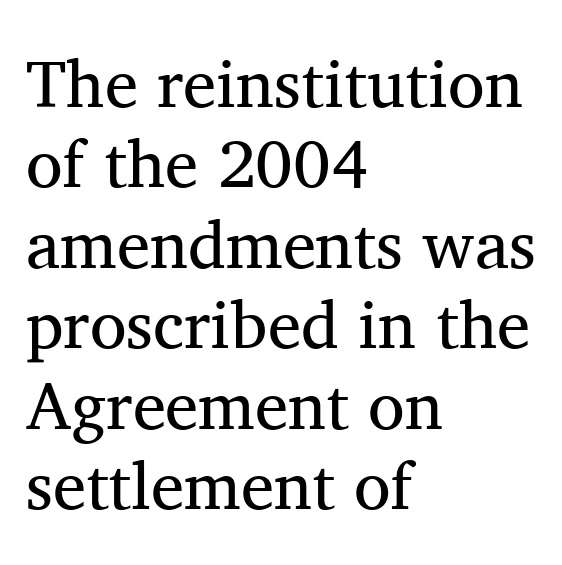
Q: Is the text bold? A: No.
Q: Is the text italic (slanted)? A: No, it is upright.
Q: Is the typeface a serif or a sans-serif typeface? A: Serif.
Q: Is the text underlined? A: No.
Q: How is the paragraph aligned? A: Left-aligned.
Q: Is the spacing between letters normal or unusually wide? A: Normal.
Q: Width (condensed, normal, or wide)? A: Normal.
Q: Stroke contrast? A: Medium.
Q: x-height? A: Medium.
Q: Monospaced? A: No.
